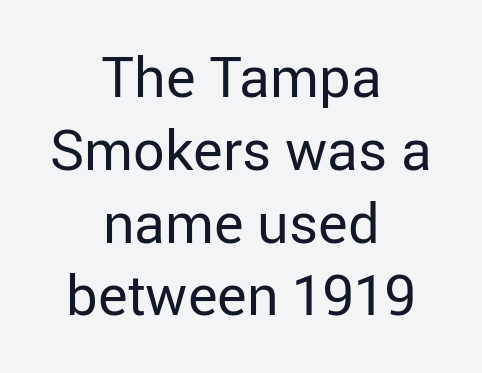
{"serif": "no", "italic": "no", "bold": "no", "weight": "regular", "width": "normal", "stroke_contrast": "low", "x_height": "medium", "monospaced": "no", "underline": "no", "align": "center", "line_spacing": "normal", "line_spacing_ratio": 1.3, "letter_spacing": "normal", "letter_spacing_em": 0.0, "glyph_px": 56}
